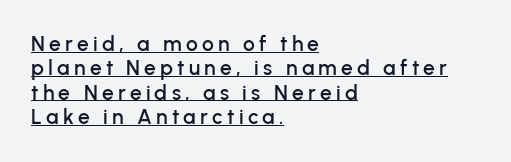
{"italic": "no", "underline": "yes", "align": "left", "line_spacing_ratio": 1.16, "letter_spacing": "wide", "letter_spacing_em": 0.2, "glyph_px": 21}
